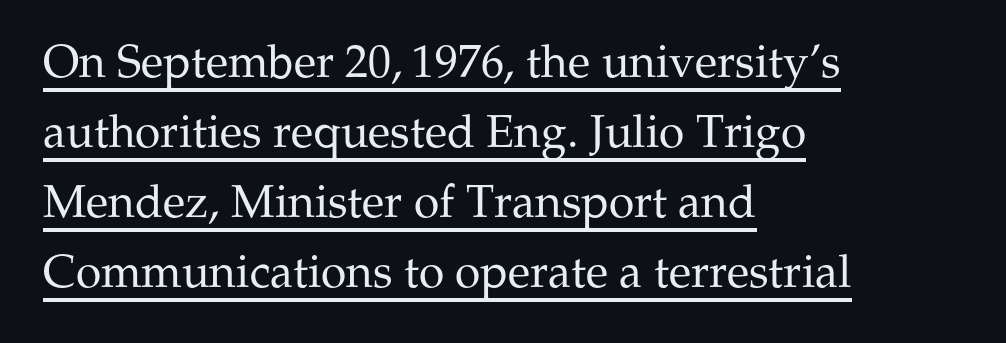
Q: Is the text bold? A: No.
Q: Is the text italic (slanted)? A: No, it is upright.
Q: Is the typeface a serif or a sans-serif typeface? A: Serif.
Q: Is the text underlined? A: Yes.
Q: How is the paragraph aligned? A: Left-aligned.
Q: Is the spacing between letters normal or unusually wide? A: Normal.
Q: Is the spacing between lines tight, normal or loose? A: Normal.
Q: Width (condensed, normal, or wide)? A: Normal.
Q: Stroke contrast? A: Medium.
Q: x-height? A: Medium.
Q: Monospaced? A: No.
